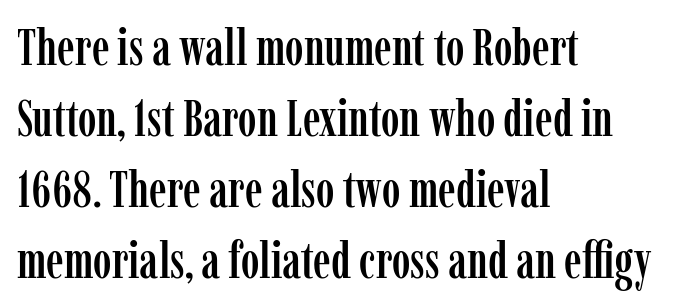
The image shows 50 px condensed serif type, upright; set left-aligned, normal line spacing (1.42x), normal letter spacing, not underlined; low stroke contrast and a medium x-height.
